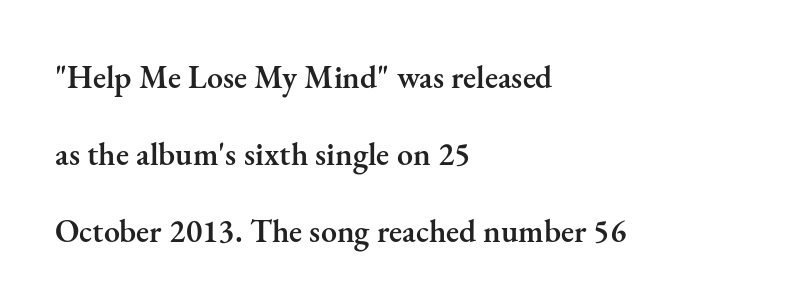
The image shows 32 px semibold serif type, upright; set left-aligned, loose line spacing (2.4x), normal letter spacing, not underlined; medium stroke contrast and a small x-height.
